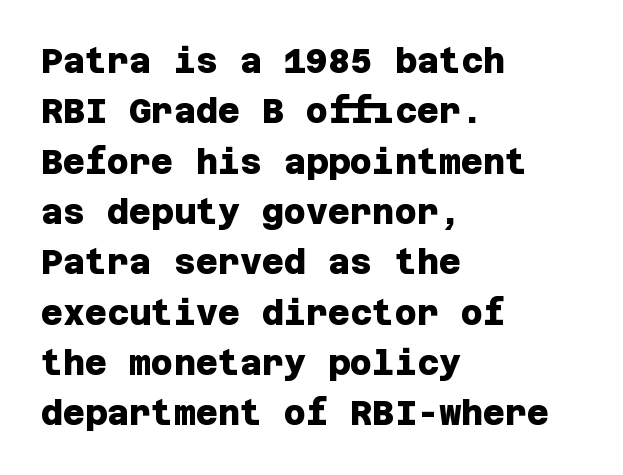
Any mark beneath the type? The region is blank. Heft: maximum for text — a bold. Observe the absence of serifs on each vertical stroke in this sample. How are the letters spaced? Ordinarily, with no added tracking. Leftover space on each line is placed entirely after the last word.
